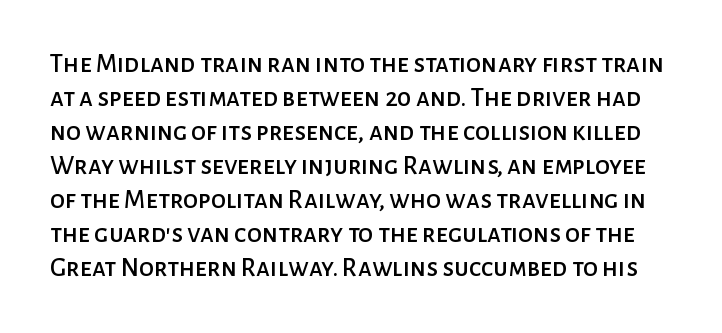
Q: Is the text italic (slanted)? A: No, it is upright.
Q: Is the text underlined? A: No.
Q: Is the spacing between letters normal or unusually wide? A: Normal.
Q: Is the spacing between lines tight, normal or loose? A: Normal.
